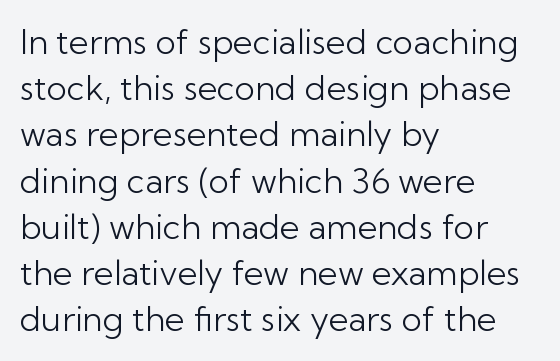
Here the designer chose a conventional face with non-uniform glyph widths. Compared with typical body copy, the letter spacing here is the same. Visually the block forms a straight wall on the left and a jagged coastline on the right. This sample keeps an unexceptional amount of space between lines. Stems here are at most as thick as an everyday book face.
